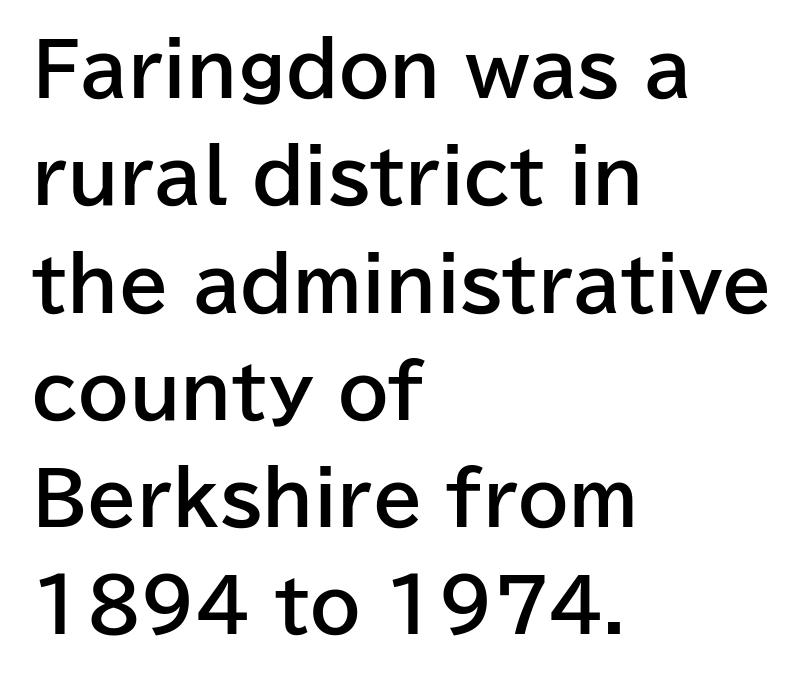
Q: Is the text bold? A: Yes.
Q: Is the text italic (slanted)? A: No, it is upright.
Q: Is the typeface a serif or a sans-serif typeface? A: Sans-serif.
Q: Is the text underlined? A: No.
Q: How is the paragraph aligned? A: Left-aligned.
Q: Is the spacing between letters normal or unusually wide? A: Normal.
Q: Is the spacing between lines tight, normal or loose? A: Normal.
Q: Width (condensed, normal, or wide)? A: Normal.
Q: Stroke contrast? A: Low.
Q: x-height? A: Medium.
Q: Monospaced? A: No.
